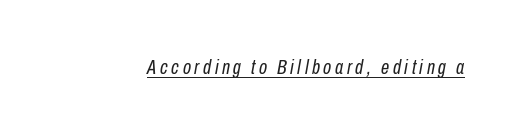
Emphasis-style slanted type is in use. Stems and bowls with no extra thickness — not bold. Every word sits above its own underline.
